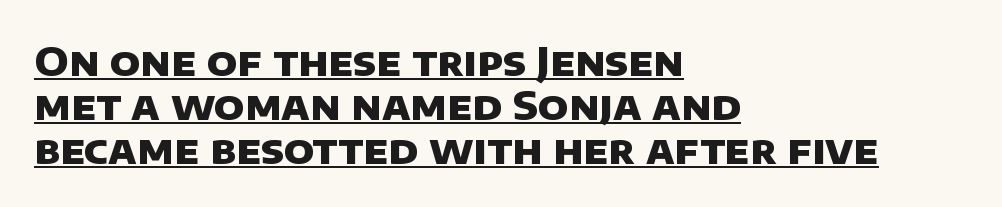
{"serif": "no", "bold": "yes", "weight": "heavy", "width": "normal", "stroke_contrast": "low", "x_height": "large", "monospaced": "no", "underline": "yes", "align": "left", "line_spacing": "tight", "line_spacing_ratio": 1.1, "letter_spacing": "normal", "letter_spacing_em": 0.0, "glyph_px": 40}
